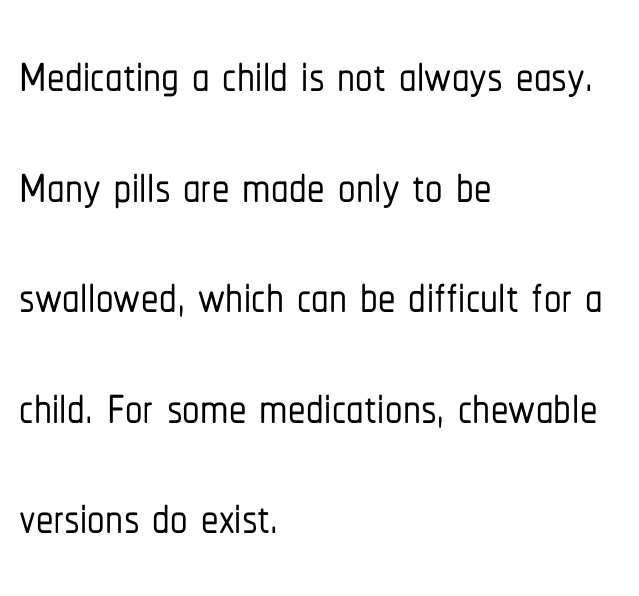
{"serif": "no", "italic": "no", "width": "condensed", "stroke_contrast": "low", "x_height": "medium", "monospaced": "no", "underline": "no", "align": "left", "line_spacing": "normal", "line_spacing_ratio": 1.58, "letter_spacing": "normal", "letter_spacing_em": 0.0, "glyph_px": 70}
